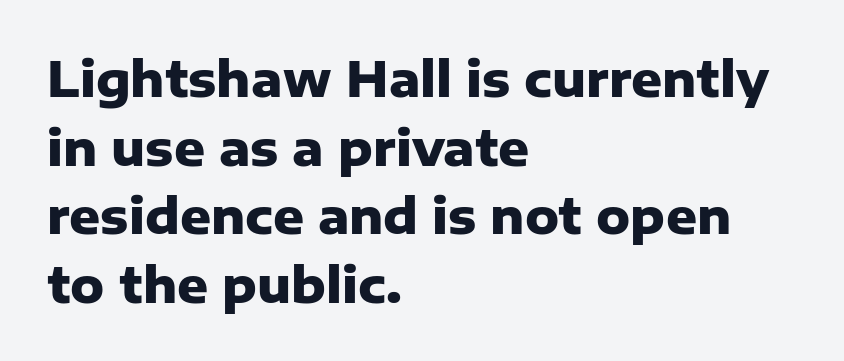
{"serif": "no", "italic": "no", "bold": "yes", "weight": "heavy", "width": "normal", "stroke_contrast": "low", "x_height": "medium", "monospaced": "no", "underline": "no", "align": "left", "line_spacing": "normal", "line_spacing_ratio": 1.43, "letter_spacing": "normal", "letter_spacing_em": 0.0, "glyph_px": 48}
